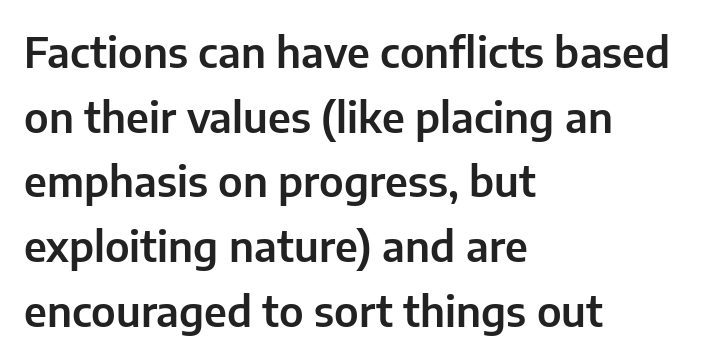
{"serif": "no", "italic": "no", "width": "normal", "stroke_contrast": "low", "x_height": "medium", "monospaced": "no", "underline": "no", "align": "left", "line_spacing": "normal", "line_spacing_ratio": 1.54, "letter_spacing": "normal", "letter_spacing_em": 0.0, "glyph_px": 42}
